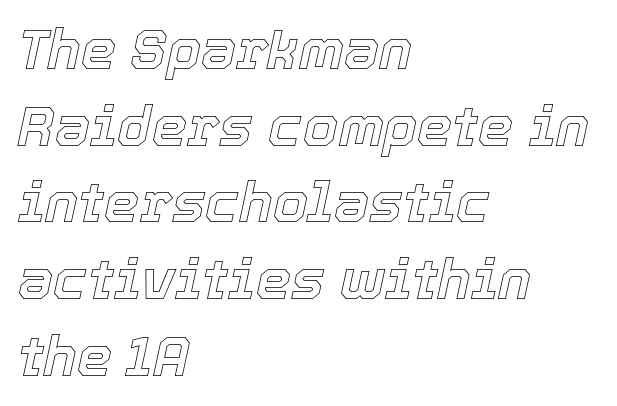
The image shows 56 px text type, italic (leaning right); set left-aligned, normal line spacing (1.37x), normal letter spacing, not underlined; a medium x-height.
